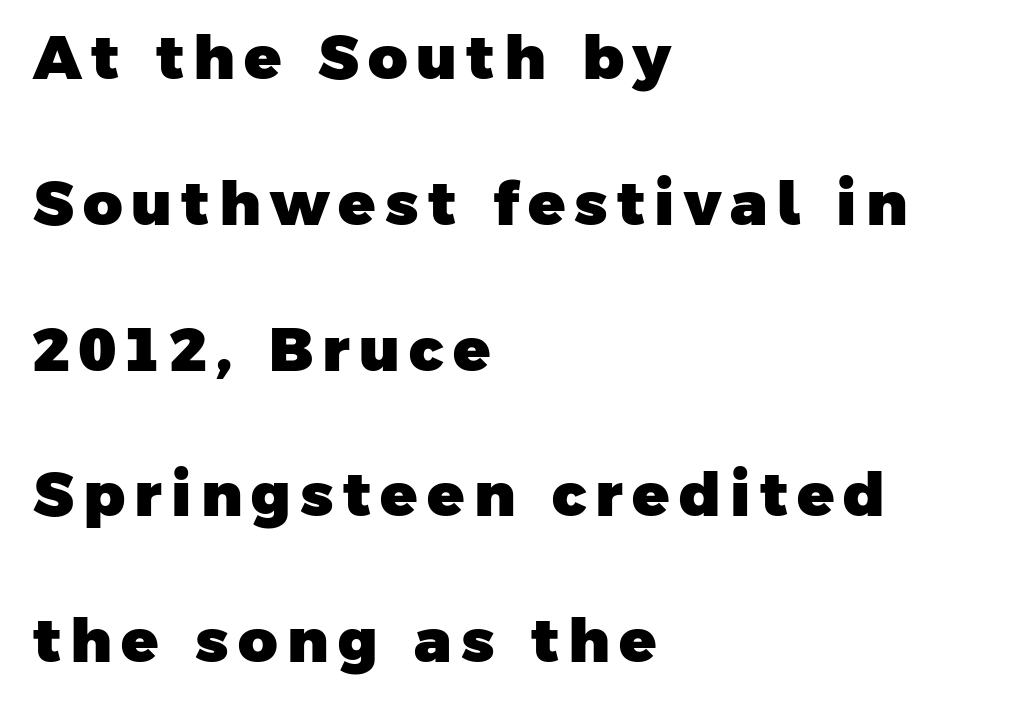
Compared with typical paragraphs, the rows here are farther apart. Proportional: the letters do not fall into vertical columns. Words float on clear page, feet unadorned. These words are printed bold, with thick strokes throughout. Which margin do the lines hug? The left one — the right edge is uneven.
